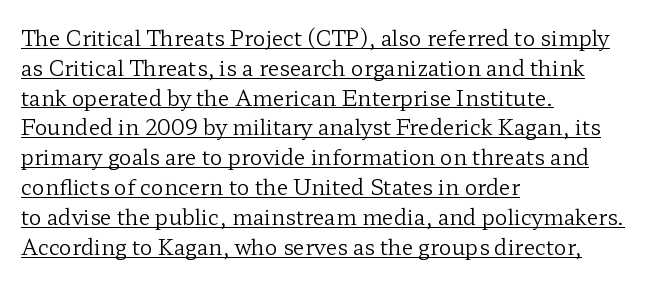
Q: Is the text bold? A: No.
Q: Is the text italic (slanted)? A: No, it is upright.
Q: Is the text underlined? A: Yes.
Q: How is the paragraph aligned? A: Left-aligned.
Q: Is the spacing between letters normal or unusually wide? A: Normal.
Q: Is the spacing between lines tight, normal or loose? A: Normal.
